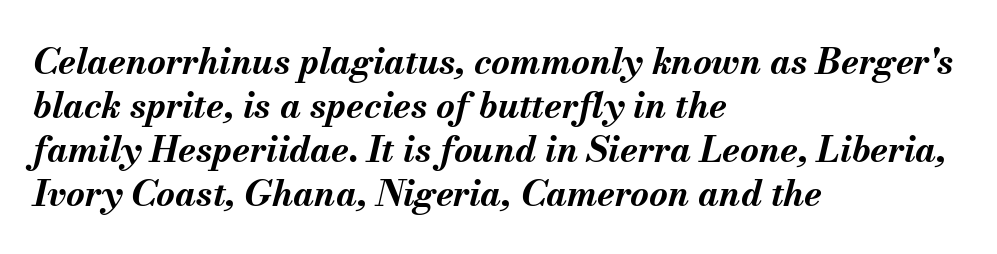
The image shows 36 px bold type, italic (leaning right); set left-aligned, line spacing 1.22x, normal letter spacing, not underlined; medium stroke contrast and a small x-height.
